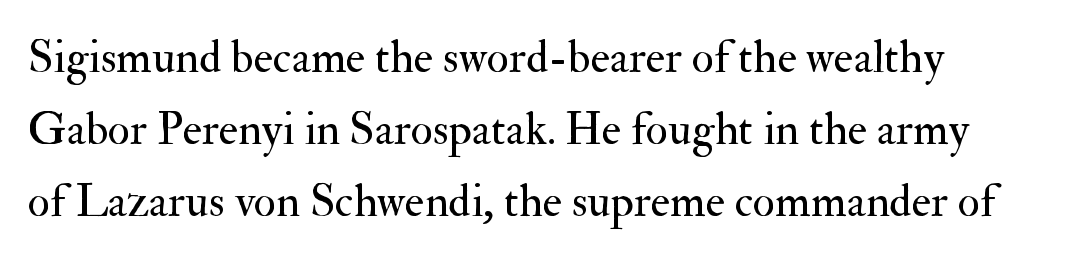
The image shows 46 px regular-weight serif type, upright; set normal line spacing (1.57x), normal letter spacing, not underlined; medium stroke contrast and a small x-height.
